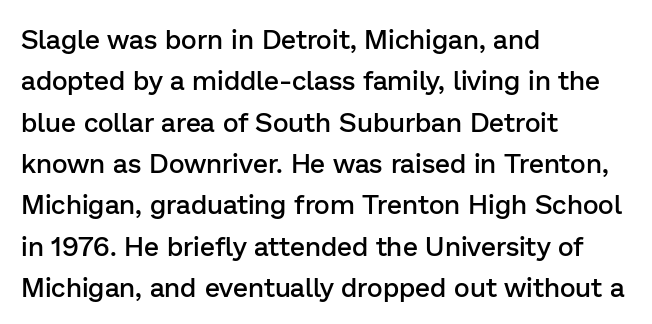
A student would call this left alignment; a typographer would say flush left, rag right. Line spacing here is normal. Tracking value appears to be zero — textbook default spacing. A typesetter would mark this as roman, not italic. Each glyph is drawn with semibold strokes, heavier than normal yet not fully bold. The strip under each line holds only bare page.
